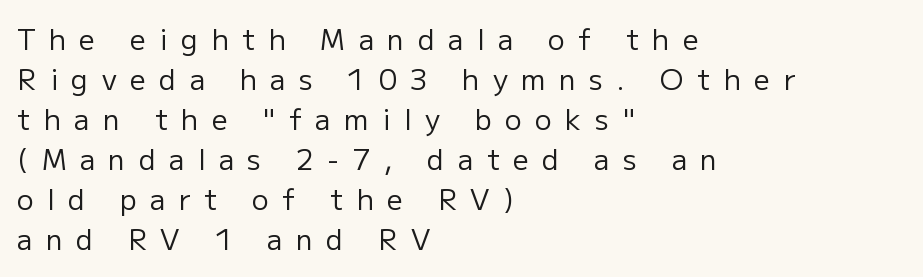
{"serif": "no", "italic": "no", "bold": "no", "weight": "regular", "width": "normal", "stroke_contrast": "low", "x_height": "medium", "monospaced": "no", "underline": "no", "align": "left", "line_spacing": "normal", "line_spacing_ratio": 1.43, "letter_spacing": "wide", "letter_spacing_em": 0.48, "glyph_px": 28}
